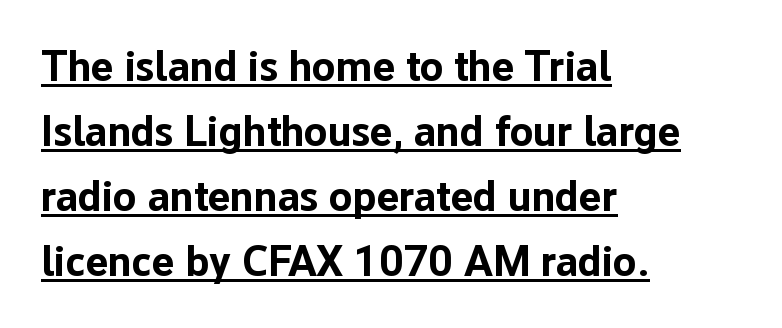
Characters remain perfectly vertical along every line. Proportional: the letters do not fall into vertical columns. A full-strength bold gives these letters their thick strokes. These lines stack with their left ends in a neat column.
